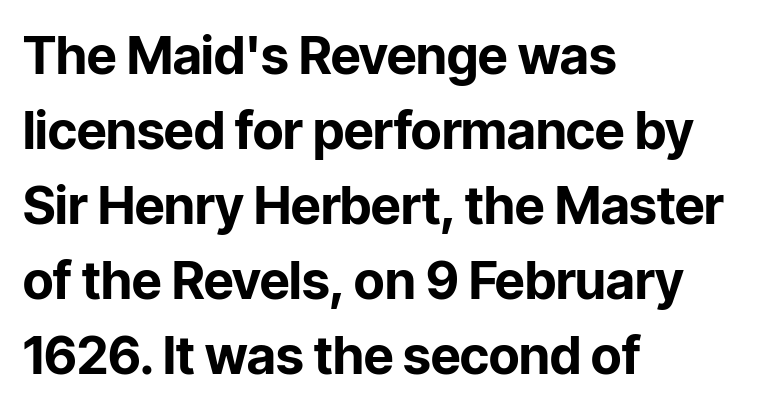
Q: Is the text bold? A: Yes.
Q: Is the text italic (slanted)? A: No, it is upright.
Q: Is the typeface a serif or a sans-serif typeface? A: Sans-serif.
Q: Is the text underlined? A: No.
Q: How is the paragraph aligned? A: Left-aligned.
Q: Is the spacing between letters normal or unusually wide? A: Normal.
Q: Is the spacing between lines tight, normal or loose? A: Normal.
Q: Width (condensed, normal, or wide)? A: Normal.
Q: Stroke contrast? A: Low.
Q: x-height? A: Medium.
Q: Monospaced? A: No.
